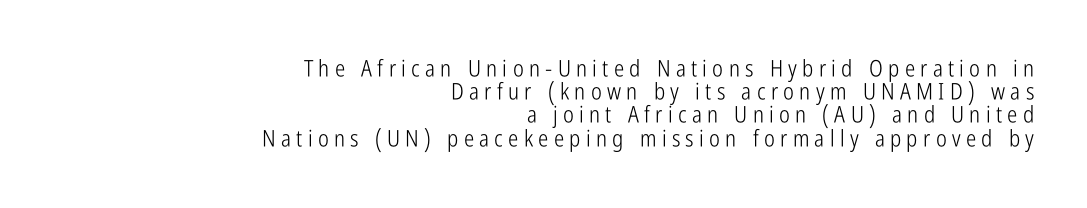
The image shows 23 px text type, upright; set right-aligned, tight line spacing (1.01x), unusually wide letter spacing (+0.23 em), not underlined.
